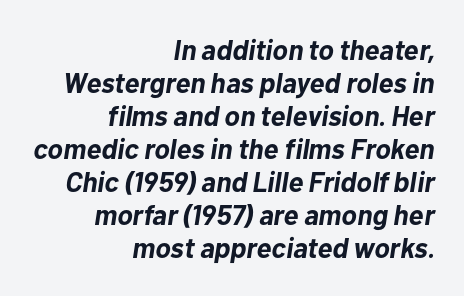
{"italic": "yes", "lean": "right", "slant_degrees": 10, "bold": "yes", "weight": "bold", "width": "normal", "stroke_contrast": "low", "x_height": "medium", "monospaced": "no", "underline": "no", "align": "right", "line_spacing_ratio": 1.18, "letter_spacing": "normal", "letter_spacing_em": 0.0, "glyph_px": 28}
